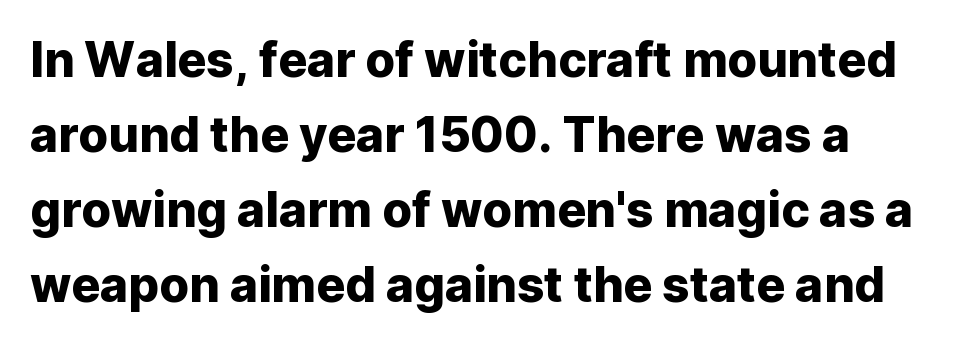
The image shows 48 px sans-serif type, upright; set normal line spacing (1.56x), normal letter spacing, not underlined; low stroke contrast and a medium x-height.
